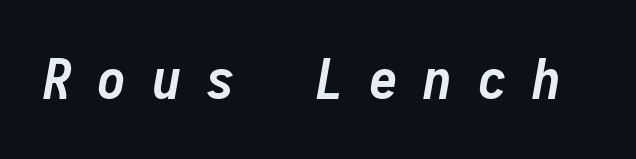
Q: Is the text bold? A: Yes.
Q: Is the text italic (slanted)? A: Yes, it leans right by about 10 degrees.
Q: Is the text underlined? A: No.
Q: Is the spacing between letters normal or unusually wide? A: Unusually wide.
Q: Width (condensed, normal, or wide)? A: Condensed.
Q: Stroke contrast? A: Low.
Q: x-height? A: Medium.
Q: Monospaced? A: Yes.
